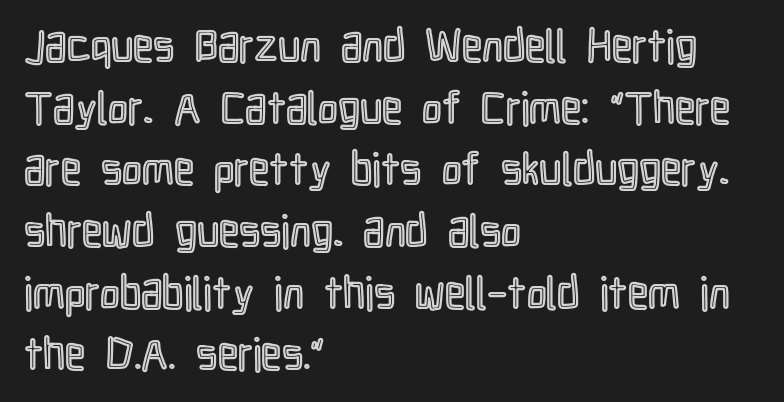
The image shows 45 px condensed type, upright; set left-aligned, normal line spacing (1.37x), normal letter spacing, not underlined; a medium x-height.
